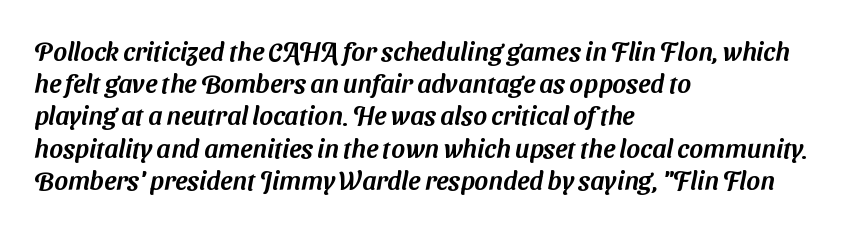
The typesetter chose a ragged-right arrangement here. There is no visible air inserted between adjacent glyphs. The zone under the glyphs is completely vacant.
